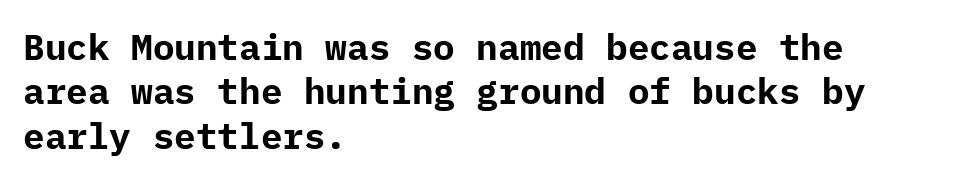
The image shows 36 px bold sans-serif type, upright; set left-aligned, line spacing 1.23x, normal letter spacing, not underlined; low stroke contrast and a medium x-height.
